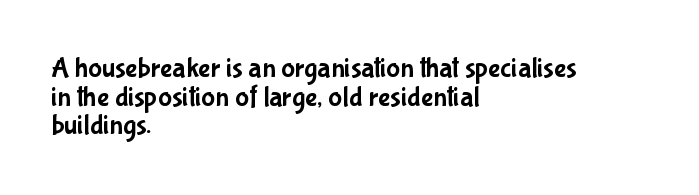
Q: Is the text italic (slanted)? A: No, it is upright.
Q: Is the typeface a serif or a sans-serif typeface? A: Sans-serif.
Q: Is the text underlined? A: No.
Q: How is the paragraph aligned? A: Left-aligned.
Q: Is the spacing between letters normal or unusually wide? A: Normal.
Q: Is the spacing between lines tight, normal or loose? A: Tight.
Q: Width (condensed, normal, or wide)? A: Condensed.
Q: Stroke contrast? A: Low.
Q: x-height? A: Medium.
Q: Monospaced? A: No.
